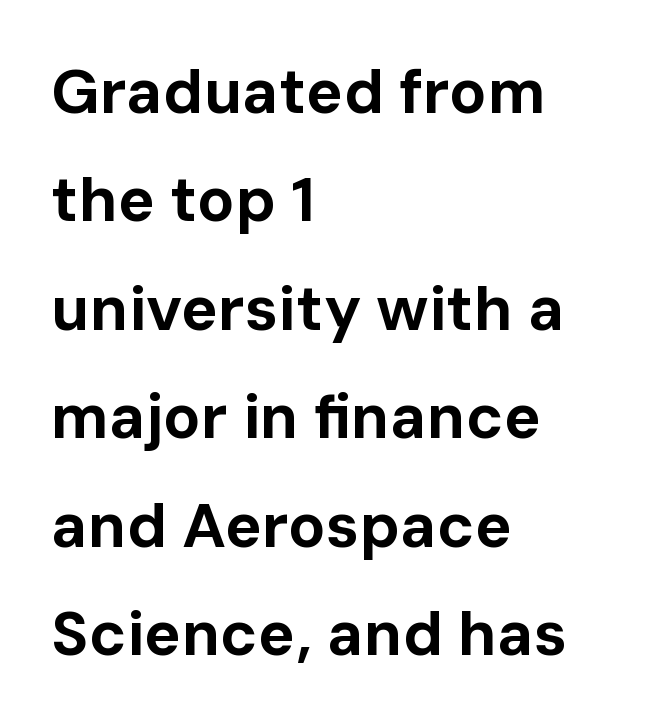
To sum up the face: it is a sans, with no serifs. The space beneath each line is pristine and unruled. Varying glyph widths throughout — classic text-font behaviour. Short note: letters normally spaced.
